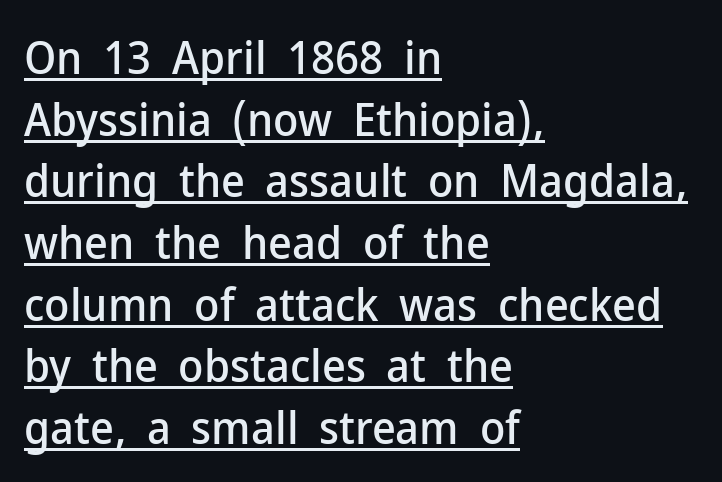
Q: Is the text italic (slanted)? A: No, it is upright.
Q: Is the typeface a serif or a sans-serif typeface? A: Sans-serif.
Q: Is the text underlined? A: Yes.
Q: How is the paragraph aligned? A: Left-aligned.
Q: Is the spacing between letters normal or unusually wide? A: Normal.
Q: Is the spacing between lines tight, normal or loose? A: Normal.
Q: Width (condensed, normal, or wide)? A: Normal.
Q: Stroke contrast? A: Low.
Q: x-height? A: Medium.
Q: Monospaced? A: No.
